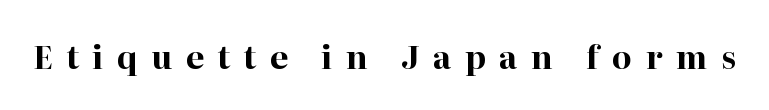
Q: Is the text bold? A: Yes.
Q: Is the text italic (slanted)? A: No, it is upright.
Q: Is the typeface a serif or a sans-serif typeface? A: Serif.
Q: Is the text underlined? A: No.
Q: Is the spacing between letters normal or unusually wide? A: Unusually wide.
Q: Width (condensed, normal, or wide)? A: Normal.
Q: Stroke contrast? A: High.
Q: x-height? A: Medium.
Q: Monospaced? A: No.
